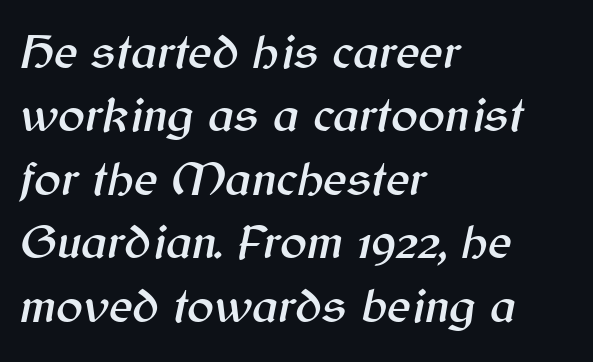
Q: Is the text italic (slanted)? A: Yes, it leans right by about 12 degrees.
Q: Is the text underlined? A: No.
Q: How is the paragraph aligned? A: Left-aligned.
Q: Is the spacing between letters normal or unusually wide? A: Normal.
Q: Is the spacing between lines tight, normal or loose? A: Normal.
Q: Width (condensed, normal, or wide)? A: Normal.
Q: Stroke contrast? A: Medium.
Q: x-height? A: Medium.
Q: Monospaced? A: No.
